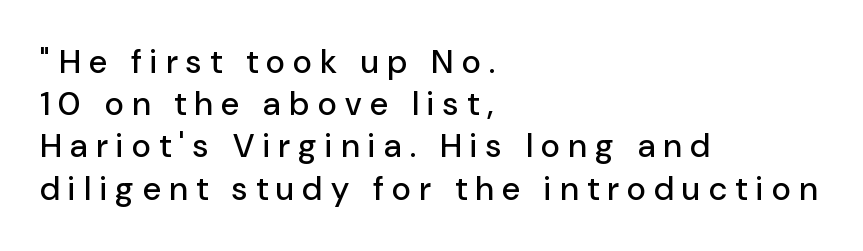
{"serif": "no", "italic": "no", "width": "normal", "stroke_contrast": "low", "x_height": "medium", "monospaced": "no", "underline": "no", "align": "left", "line_spacing": "normal", "line_spacing_ratio": 1.28, "letter_spacing": "wide", "letter_spacing_em": 0.26, "glyph_px": 33}
